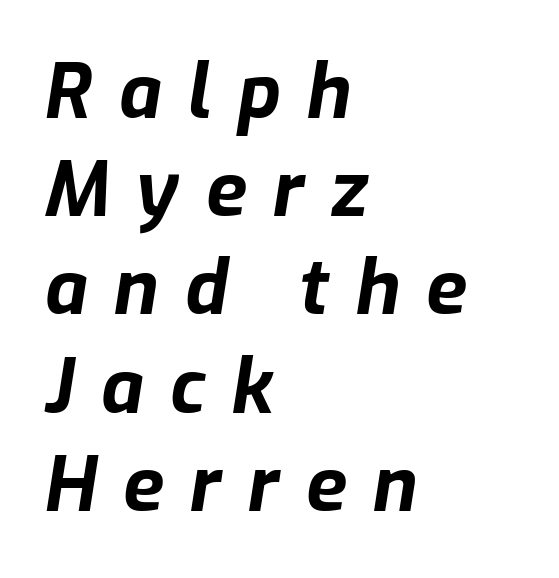
The image shows 75 px bold type, italic (leaning right); set left-aligned, normal line spacing (1.31x), unusually wide letter spacing (+0.35 em), not underlined; low stroke contrast and a medium x-height.
